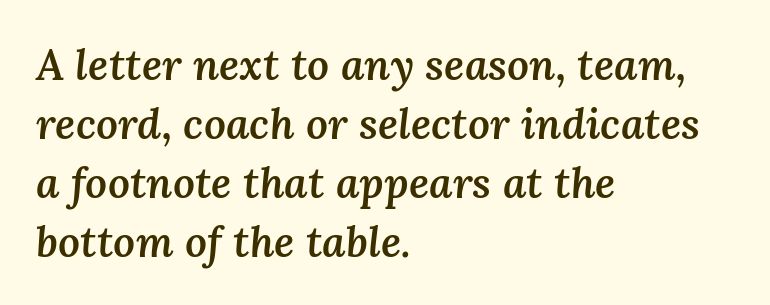
This block has exactly the height ordinary leading produces. Tall strokes in this sample are angled rather than plumb. The space directly below the letters is spotless. Varying glyph widths throughout — classic text-font behaviour.
